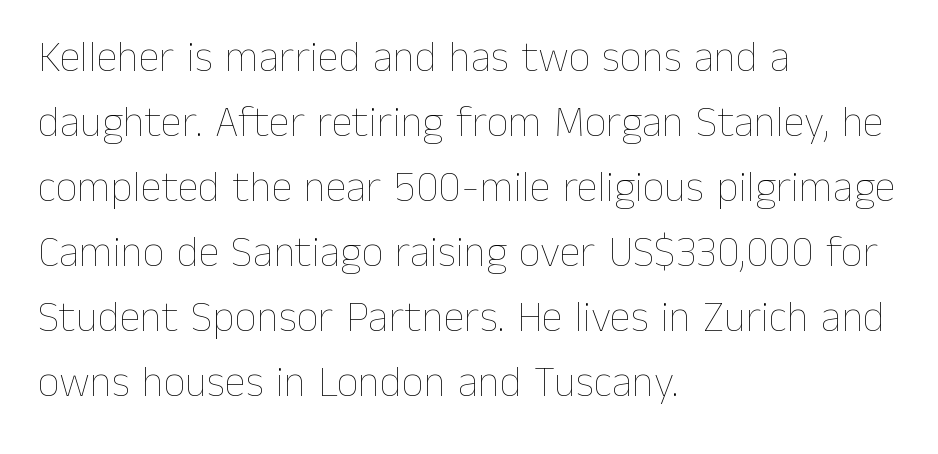
Q: Is the text bold? A: No.
Q: Is the text italic (slanted)? A: No, it is upright.
Q: Is the text underlined? A: No.
Q: How is the paragraph aligned? A: Left-aligned.
Q: Is the spacing between letters normal or unusually wide? A: Normal.
Q: Is the spacing between lines tight, normal or loose? A: Normal.
Q: Width (condensed, normal, or wide)? A: Normal.
Q: Stroke contrast? A: Low.
Q: x-height? A: Medium.
Q: Monospaced? A: No.
